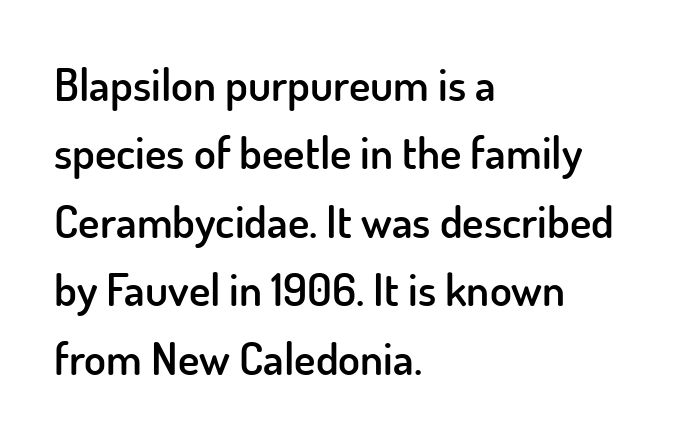
Q: Is the text bold? A: Semi-bold.
Q: Is the text italic (slanted)? A: No, it is upright.
Q: Is the typeface a serif or a sans-serif typeface? A: Sans-serif.
Q: Is the text underlined? A: No.
Q: How is the paragraph aligned? A: Left-aligned.
Q: Is the spacing between letters normal or unusually wide? A: Normal.
Q: Is the spacing between lines tight, normal or loose? A: Normal.
Q: Width (condensed, normal, or wide)? A: Normal.
Q: Stroke contrast? A: Low.
Q: x-height? A: Small.
Q: Monospaced? A: No.
